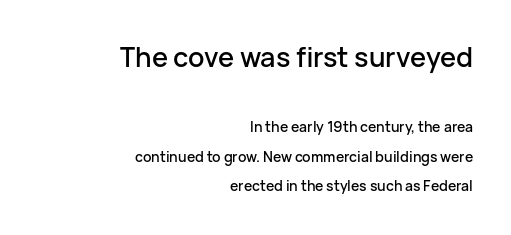
Q: Is the text italic (slanted)? A: No, it is upright.
Q: Is the text underlined? A: No.
Q: How is the paragraph aligned? A: Right-aligned.
Q: Is the spacing between letters normal or unusually wide? A: Normal.
Q: Is the spacing between lines tight, normal or loose? A: Loose.
Q: Which block of text is set in a larger size, the first (top) or the second (bottom)? A: The first (top) one.
